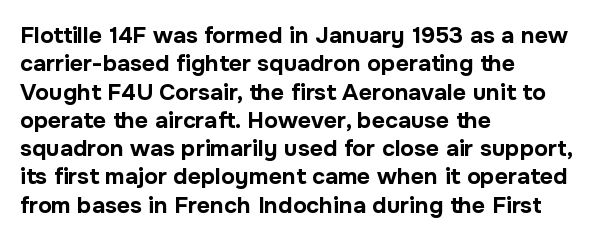
Q: Is the text bold? A: Yes.
Q: Is the text italic (slanted)? A: No, it is upright.
Q: Is the text underlined? A: No.
Q: How is the paragraph aligned? A: Left-aligned.
Q: Is the spacing between letters normal or unusually wide? A: Normal.
